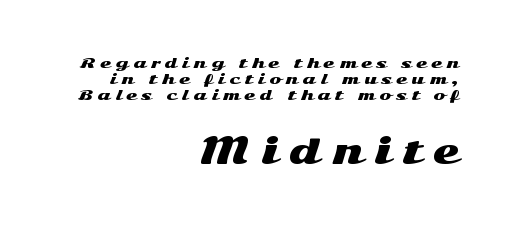
This block would grow much taller if given ordinary leading; it's compressed now. What kind of face is this? One without serifs — a sans. Check under the words: just untouched page. The face used here is proportionally spaced, like ordinary book or web type. The face used here appears at its bigger size in the lower chunk. The passage shown has open, widely tracked lettering throughout.
